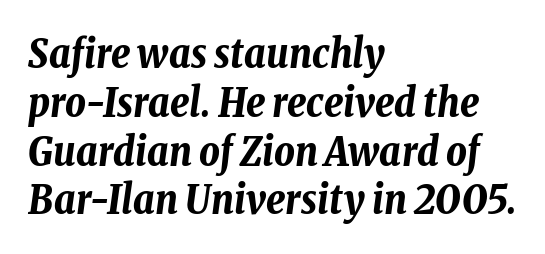
The image shows 40 px bold, condensed type, italic (leaning right); set left-aligned, line spacing 1.22x, normal letter spacing, not underlined; low stroke contrast and a medium x-height.
